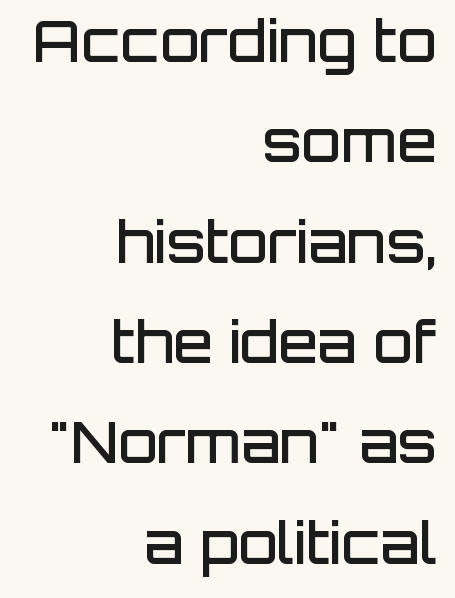
Q: Is the text bold? A: Semi-bold.
Q: Is the text italic (slanted)? A: No, it is upright.
Q: Is the typeface a serif or a sans-serif typeface? A: Sans-serif.
Q: Is the text underlined? A: No.
Q: How is the paragraph aligned? A: Right-aligned.
Q: Is the spacing between letters normal or unusually wide? A: Normal.
Q: Width (condensed, normal, or wide)? A: Normal.
Q: Stroke contrast? A: Low.
Q: x-height? A: Large.
Q: Monospaced? A: No.
